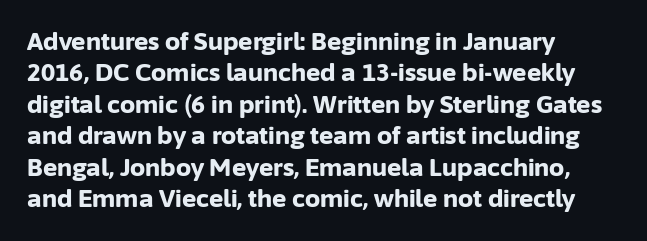
Q: Is the text bold? A: Yes.
Q: Is the text italic (slanted)? A: No, it is upright.
Q: Is the text underlined? A: No.
Q: How is the paragraph aligned? A: Left-aligned.
Q: Is the spacing between letters normal or unusually wide? A: Normal.
Q: Is the spacing between lines tight, normal or loose? A: Normal.
